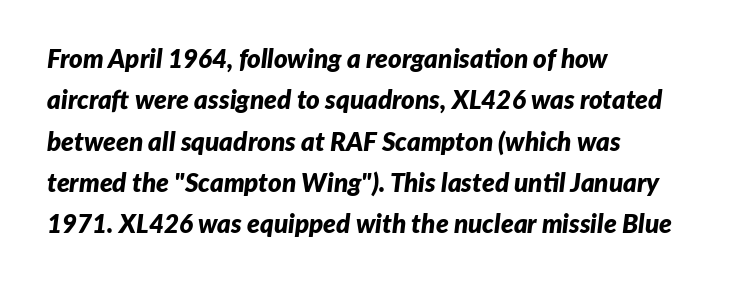
Regarding leading, the lines here are spaced in the standard way. A student would call this left alignment; a typographer would say flush left, rag right. Standard letterfit; no display-style spreading of the glyphs. This sample uses an oblique cut, with every glyph tilted off the vertical.
